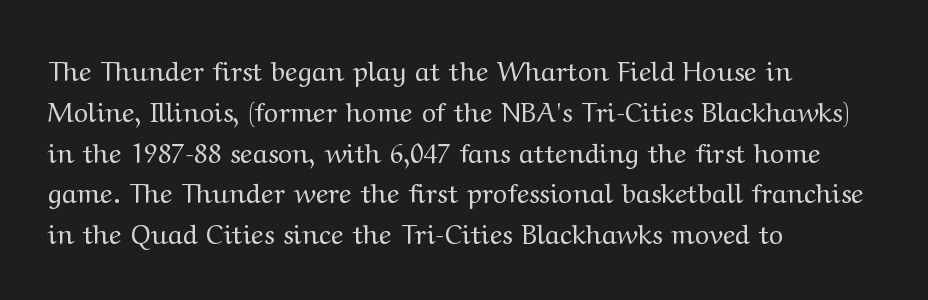
The image shows 27 px text type, upright; set left-aligned, normal line spacing (1.51x), normal letter spacing, not underlined.
